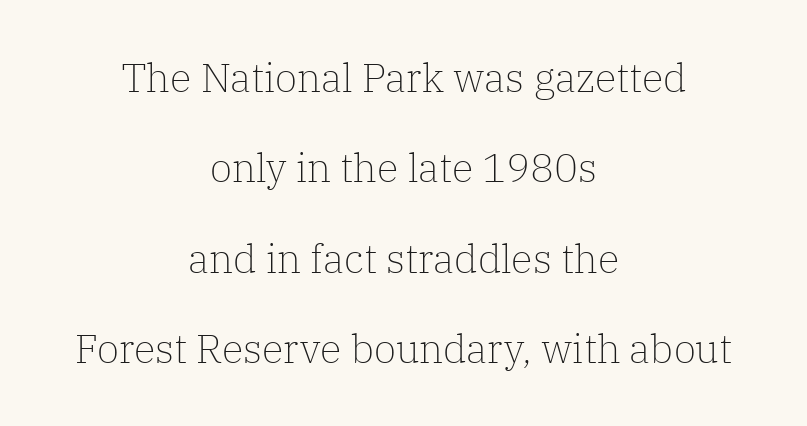
Quick note: underline off. The type sits square on the baseline with zero lean. The font family rendered here belongs to the serif group. Think standard paragraph weight, or any step lighter than that. Honestly, the letter spacing is just normal — you wouldn't notice it. You could not count columns in this text — the font is proportionally spaced.
